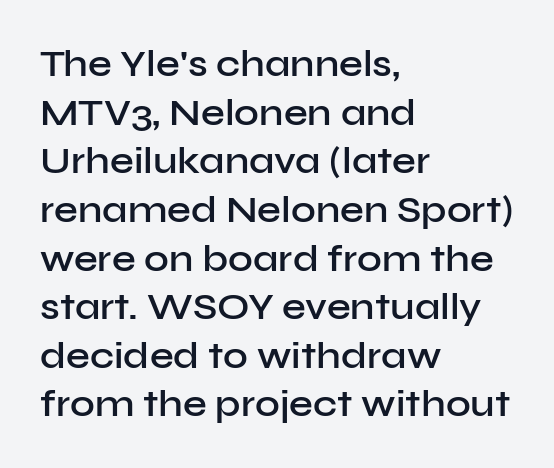
A typesetter would call this zero additional tracking. To sum up the face: it is a sans, with no serifs. The face used here is a semibold: visibly heavier than regular, lighter than bold. Varying glyph widths throughout — classic text-font behaviour. Nope, not italic — everything's standing straight.
